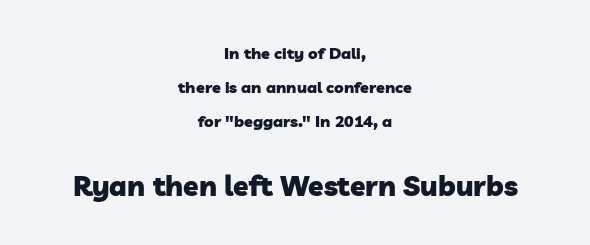
The sample has been set heavy, in full bold. The glyphs are unaccompanied by any horizontal stroke below them. What stands out about the letter spacing? Nothing — it is the standard amount. Reading down the column, the eye jumps a long way to each next line. The passage is arranged like a title page — every line centered.
